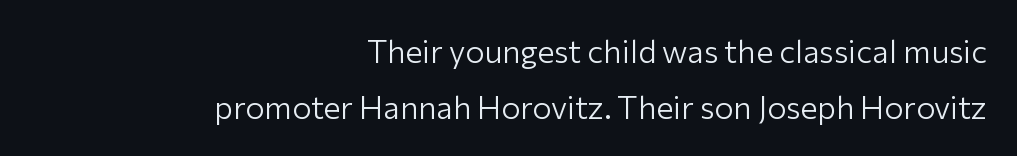
The image shows 32 px light sans-serif type, upright; set right-aligned, line spacing 1.75x, normal letter spacing, not underlined; low stroke contrast and a medium x-height.
